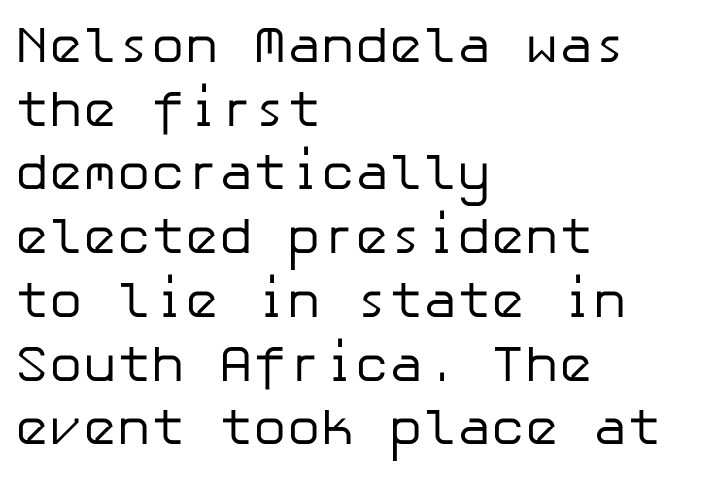
The type is set solid horizontally, with unmodified tracking. It's the straight-up-and-down kind of type. The rag falls on the right side of this text block. Stroke thickness stays within the range of a standard reading face or lighter.
